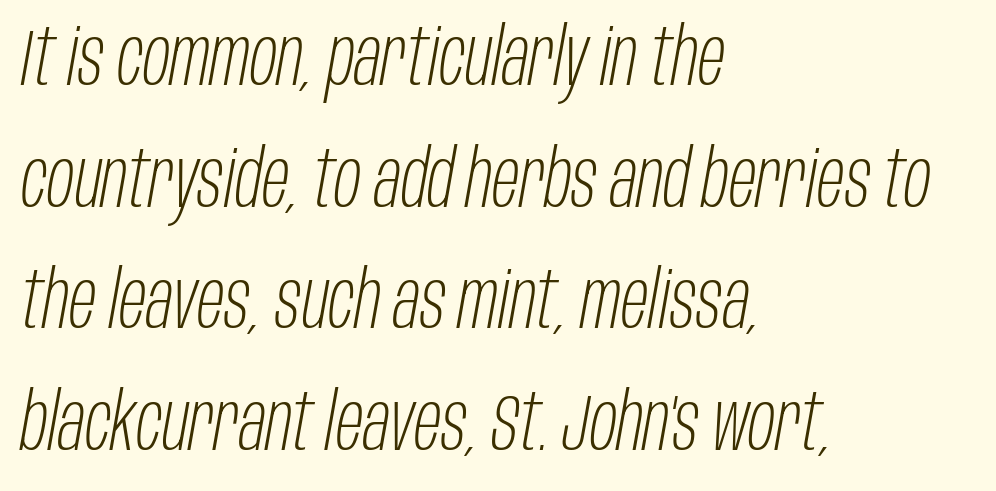
The image shows 80 px light, condensed type, italic (leaning right); set left-aligned, normal line spacing (1.52x), normal letter spacing, not underlined; low stroke contrast and a large x-height.
